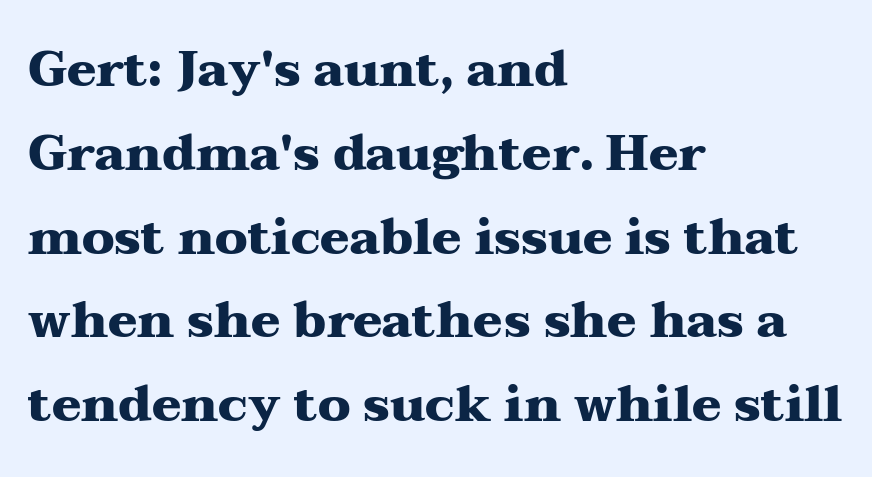
The passage shown is not underscored anywhere. The font's upright variant was chosen for this text. The rendering anchors every line to the left-hand side. You could not count columns in this text — the font is proportionally spaced. A typesetter would call this zero additional tracking. The strokes are fattened all the way to bold.
